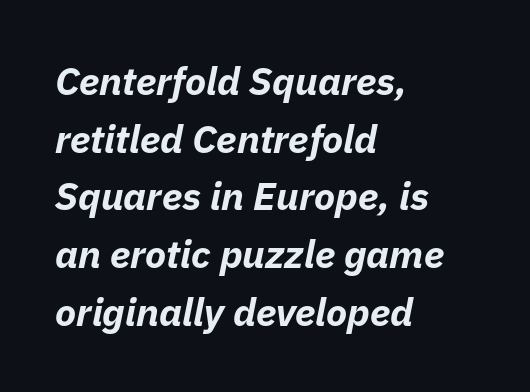
Q: Is the text bold? A: Yes.
Q: Is the text italic (slanted)? A: Yes, it leans right by about 11 degrees.
Q: Is the text underlined? A: No.
Q: How is the paragraph aligned? A: Left-aligned.
Q: Is the spacing between letters normal or unusually wide? A: Normal.
Q: Is the spacing between lines tight, normal or loose? A: Normal.
Q: Width (condensed, normal, or wide)? A: Normal.
Q: Stroke contrast? A: Low.
Q: x-height? A: Medium.
Q: Monospaced? A: No.
